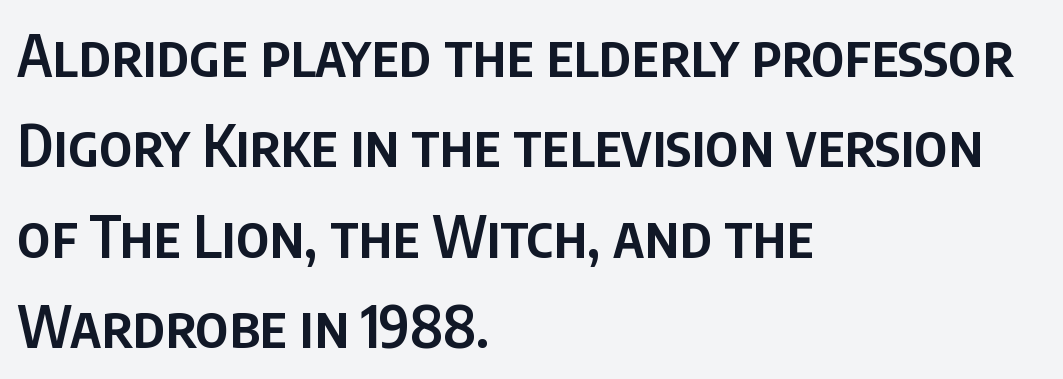
Q: Is the text bold? A: Semi-bold.
Q: Is the text italic (slanted)? A: No, it is upright.
Q: Is the typeface a serif or a sans-serif typeface? A: Sans-serif.
Q: Is the text underlined? A: No.
Q: How is the paragraph aligned? A: Left-aligned.
Q: Is the spacing between letters normal or unusually wide? A: Normal.
Q: Is the spacing between lines tight, normal or loose? A: Normal.
Q: Width (condensed, normal, or wide)? A: Condensed.
Q: Stroke contrast? A: Low.
Q: x-height? A: Large.
Q: Monospaced? A: No.
